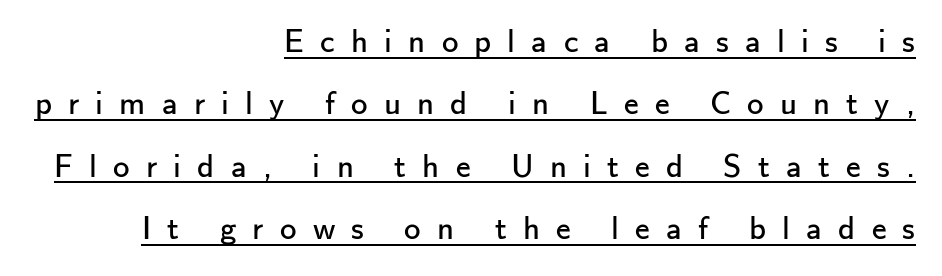
The image shows 33 px regular-weight sans-serif type, upright; set right-aligned, line spacing 1.89x, unusually wide letter spacing (+0.49 em), underlined; low stroke contrast and a small x-height.
